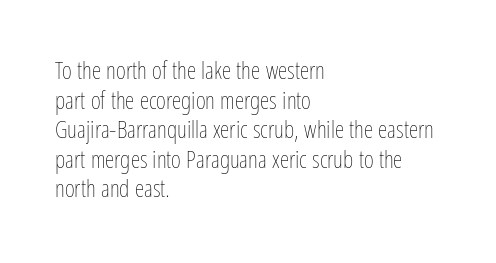
The image shows 24 px text type, upright; set left-aligned, line spacing 1.23x, normal letter spacing, not underlined.
